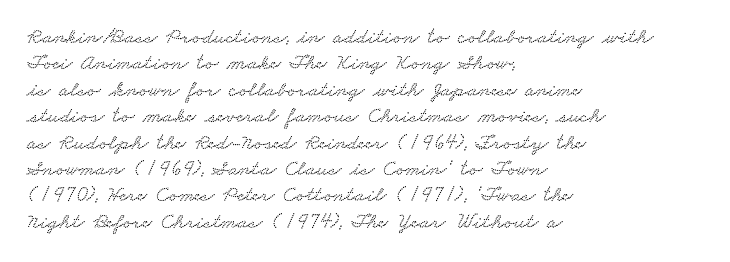
Q: Is the text underlined? A: No.
Q: How is the paragraph aligned? A: Left-aligned.
Q: Is the spacing between letters normal or unusually wide? A: Normal.
